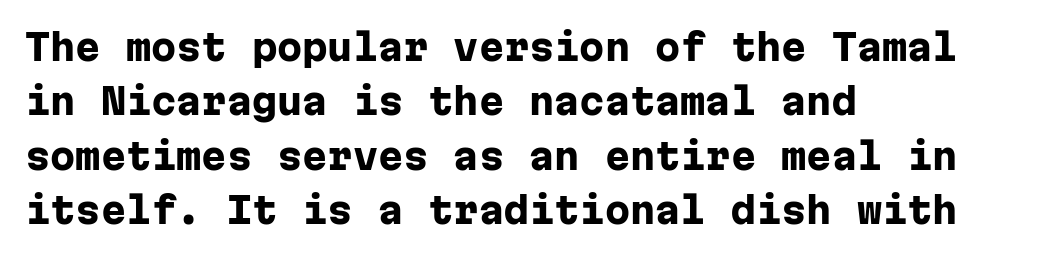
{"serif": "no", "italic": "no", "bold": "yes", "weight": "heavy", "width": "normal", "stroke_contrast": "low", "x_height": "medium", "monospaced": "yes", "underline": "no", "align": "left", "line_spacing": "normal", "line_spacing_ratio": 1.51, "letter_spacing": "normal", "letter_spacing_em": 0.0, "glyph_px": 36}
